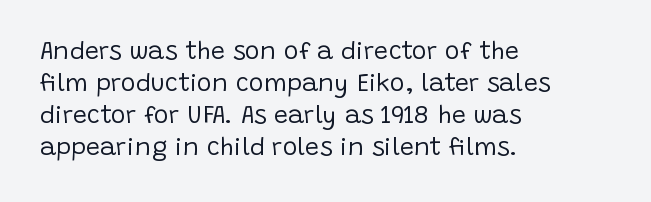
{"italic": "no", "bold": "no", "underline": "no", "align": "left", "line_spacing": "normal", "line_spacing_ratio": 1.28, "letter_spacing": "normal", "letter_spacing_em": 0.0, "glyph_px": 25}
